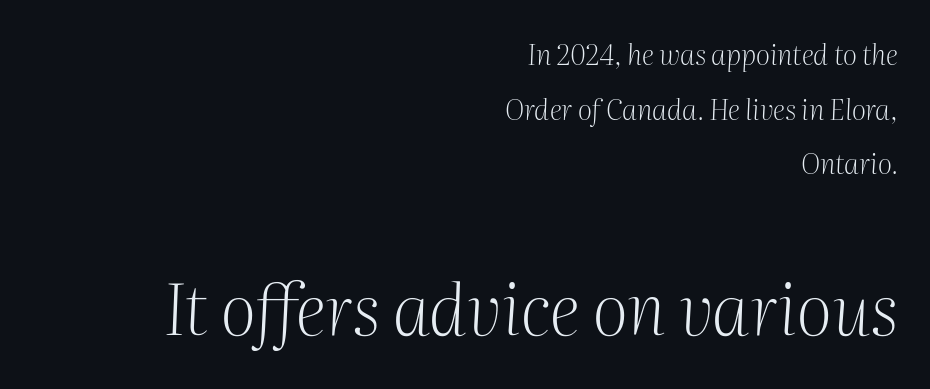
{"serif": "yes", "italic": "yes", "lean": "right", "slant_degrees": 2, "bold": "no", "weight": "light", "width": "normal", "stroke_contrast": "medium", "x_height": "medium", "monospaced": "no", "underline": "no", "align": "right", "line_spacing": "loose", "line_spacing_ratio": 1.95, "letter_spacing": "normal", "letter_spacing_em": 0.0, "larger_block": "second", "size_ratio": 2.5, "glyph_px": 70}
